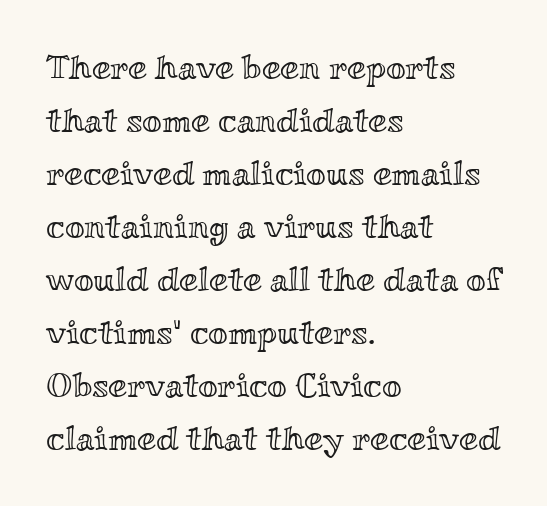
Q: Is the text italic (slanted)? A: No, it is upright.
Q: Is the text underlined? A: No.
Q: How is the paragraph aligned? A: Left-aligned.
Q: Is the spacing between letters normal or unusually wide? A: Normal.
Q: Is the spacing between lines tight, normal or loose? A: Normal.
Q: Width (condensed, normal, or wide)? A: Wide.
Q: x-height? A: Small.
Q: Monospaced? A: No.
